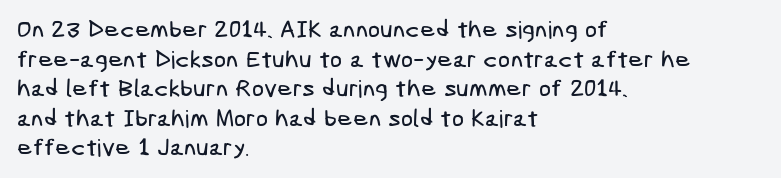
The image shows 24 px text type; set left-aligned, line spacing 1.23x, normal letter spacing, not underlined.
